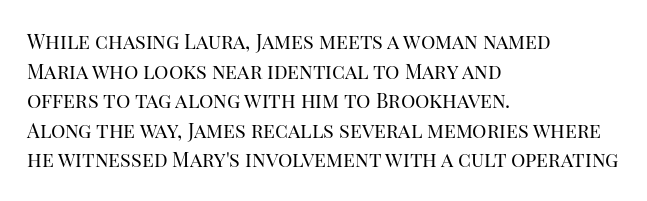
Compared with a typical body face, this is equally light or lighter still. The line texture is even and compact thanks to regular tracking. The space directly below the letters is spotless. Nope, not italic — everything's standing straight.
